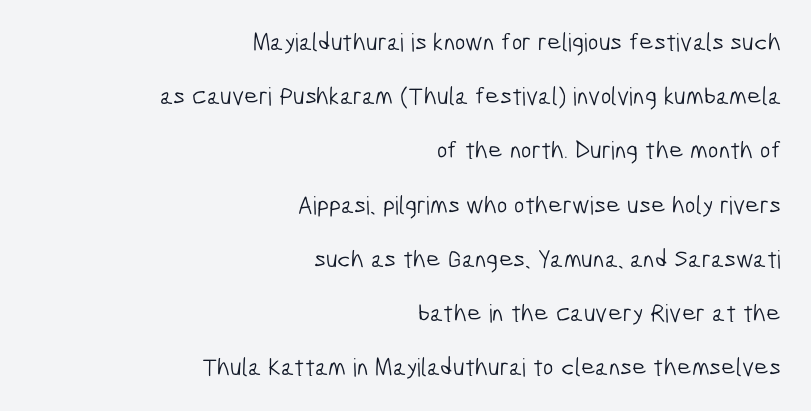
{"bold": "no", "underline": "no", "align": "right", "line_spacing": "loose", "line_spacing_ratio": 2.17, "letter_spacing": "normal", "letter_spacing_em": 0.0, "glyph_px": 25}
